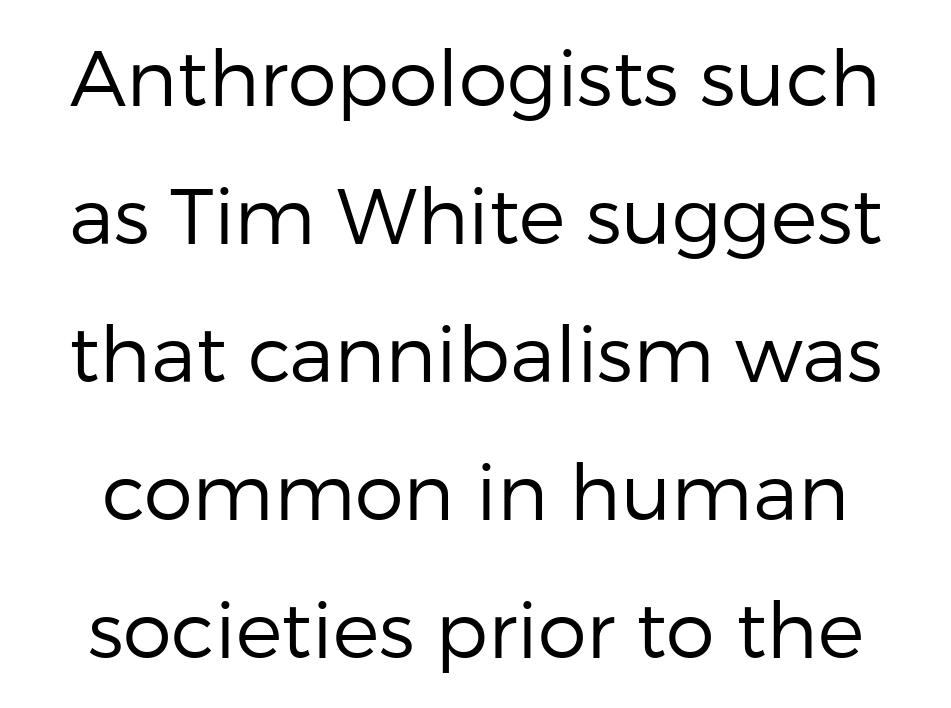
{"serif": "no", "italic": "no", "bold": "no", "weight": "regular", "width": "normal", "stroke_contrast": "low", "x_height": "medium", "monospaced": "no", "underline": "no", "line_spacing_ratio": 1.77, "letter_spacing": "normal", "letter_spacing_em": 0.0, "glyph_px": 78}
